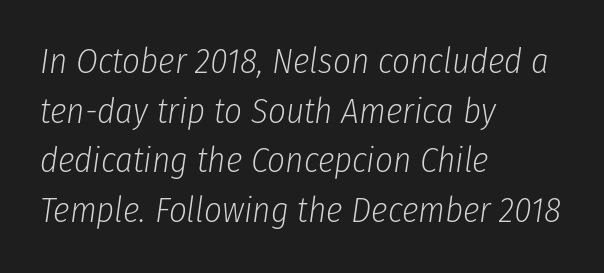
{"italic": "yes", "lean": "right", "slant_degrees": 8, "bold": "no", "weight": "light", "width": "condensed", "stroke_contrast": "low", "x_height": "medium", "monospaced": "no", "underline": "no", "align": "left", "line_spacing": "normal", "line_spacing_ratio": 1.42, "letter_spacing": "normal", "letter_spacing_em": 0.0, "glyph_px": 35}
